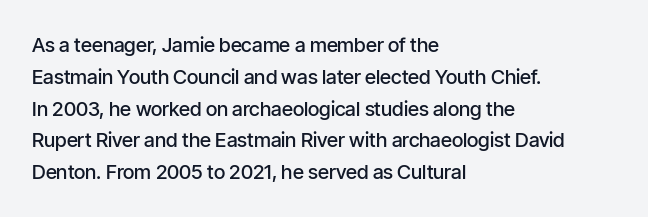
In terms of letterspacing, this is plain default setting. Words float on clear page, feet unadorned. A fair bit of extra ink — the face is semibold, not bold. One-word summary of the alignment: left. A typesetter would call this leading conventional body-copy spacing.
